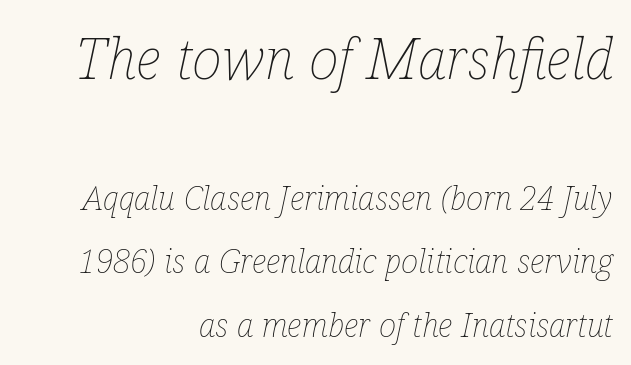
{"italic": "yes", "lean": "right", "slant_degrees": 12, "bold": "no", "weight": "thin", "width": "condensed", "stroke_contrast": "low", "x_height": "medium", "monospaced": "no", "underline": "no", "align": "right", "line_spacing": "loose", "line_spacing_ratio": 1.93, "letter_spacing": "normal", "letter_spacing_em": 0.0, "larger_block": "first", "size_ratio": 1.73, "glyph_px": 57}
